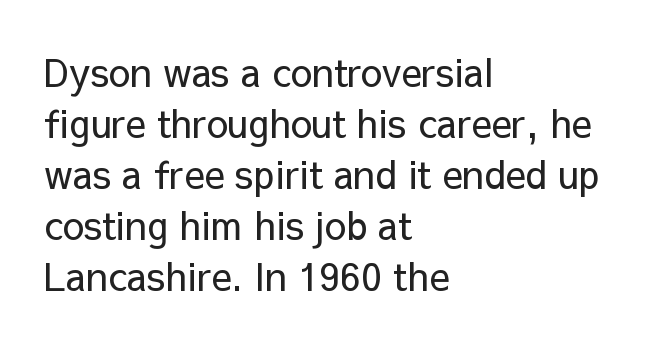
Rule under the text: the space is simply empty. Standard letterfit; no display-style spreading of the glyphs. To sum up the face: it is a sans, with no serifs. A typesetter would call this proportional, since set widths differ per character.
